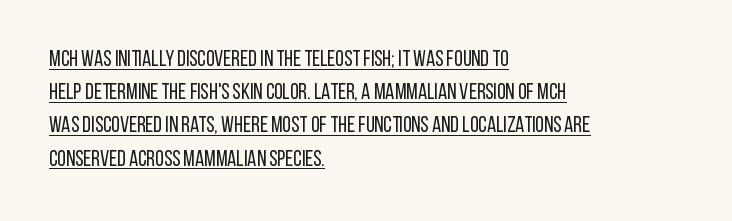
The image shows 22 px text type, upright; set left-aligned, normal line spacing (1.51x), normal letter spacing, underlined.
